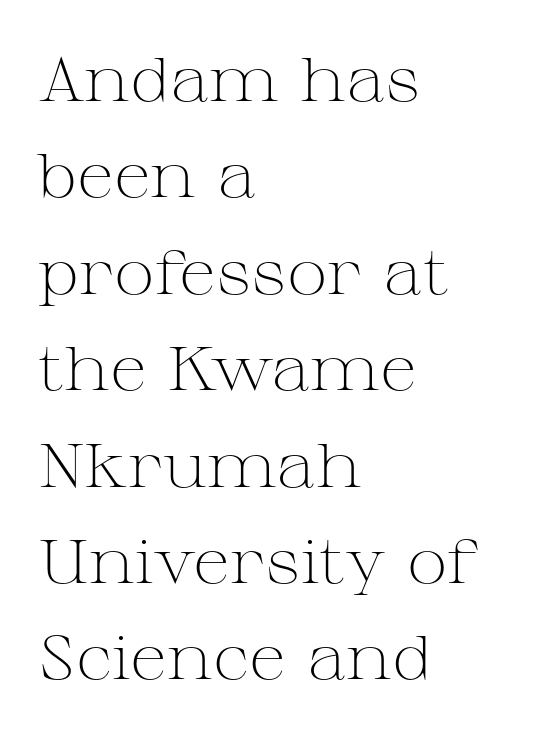
The image shows 61 px light, wide serif type, upright; set left-aligned, normal line spacing (1.58x), normal letter spacing, not underlined; medium stroke contrast and a medium x-height.
